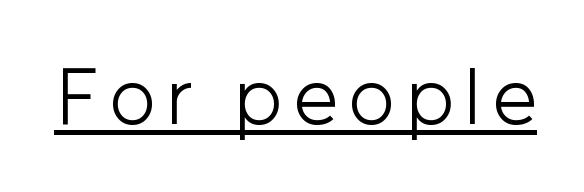
The image shows 80 px light sans-serif type, upright; set underlined; low stroke contrast and a medium x-height.
